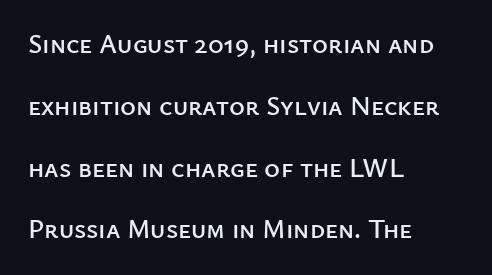
{"italic": "no", "underline": "no", "align": "left", "line_spacing": "loose", "line_spacing_ratio": 2.29, "letter_spacing": "normal", "letter_spacing_em": 0.0, "glyph_px": 27}
